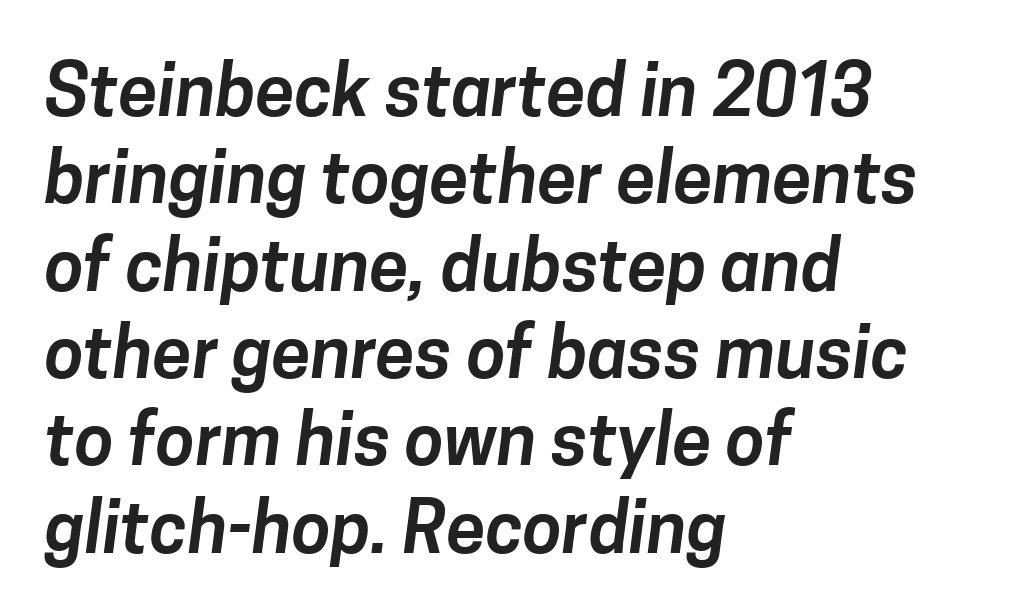
Q: Is the typeface a serif or a sans-serif typeface? A: Sans-serif.
Q: Is the text underlined? A: No.
Q: How is the paragraph aligned? A: Left-aligned.
Q: Is the spacing between letters normal or unusually wide? A: Normal.
Q: Width (condensed, normal, or wide)? A: Normal.
Q: Stroke contrast? A: Low.
Q: x-height? A: Medium.
Q: Monospaced? A: No.
